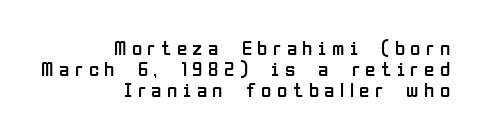
Typeset ragged left — the right edge is the straight one. Is the letter spacing exaggerated? Yes — the characters are pushed far apart. The space beneath each line is pristine and unruled. Italic: no, the glyphs are upright roman. Cramped leading.
